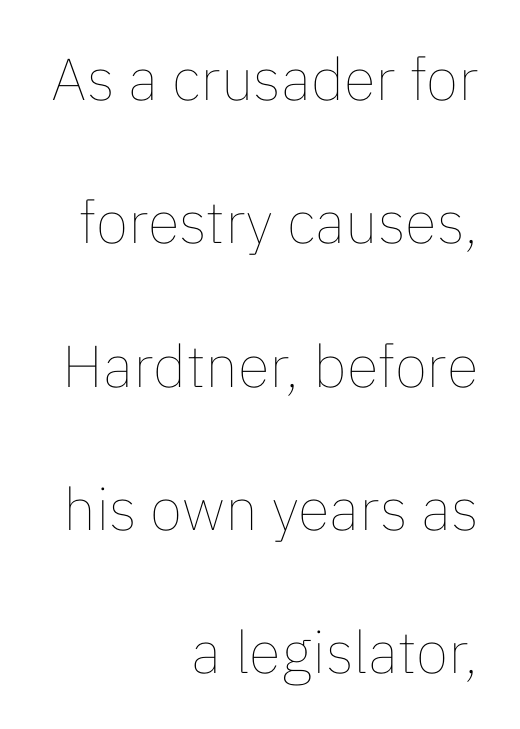
{"italic": "no", "bold": "no", "weight": "thin", "width": "normal", "stroke_contrast": "low", "x_height": "medium", "monospaced": "no", "underline": "no", "align": "right", "line_spacing": "loose", "line_spacing_ratio": 2.43, "letter_spacing": "normal", "letter_spacing_em": 0.0, "glyph_px": 59}
